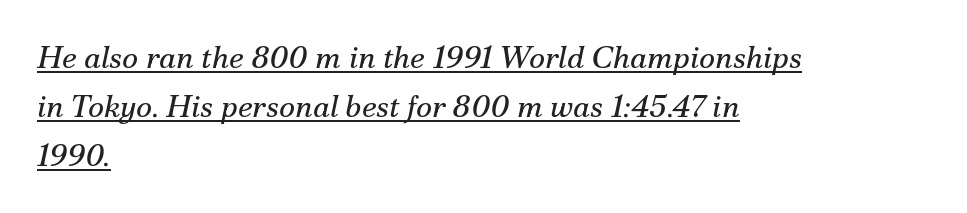
Q: Is the text bold? A: No.
Q: Is the text italic (slanted)? A: Yes, it leans right by about 12 degrees.
Q: Is the typeface a serif or a sans-serif typeface? A: Serif.
Q: Is the text underlined? A: Yes.
Q: How is the paragraph aligned? A: Left-aligned.
Q: Is the spacing between letters normal or unusually wide? A: Normal.
Q: Is the spacing between lines tight, normal or loose? A: Normal.
Q: Width (condensed, normal, or wide)? A: Normal.
Q: Stroke contrast? A: Medium.
Q: x-height? A: Small.
Q: Monospaced? A: No.
